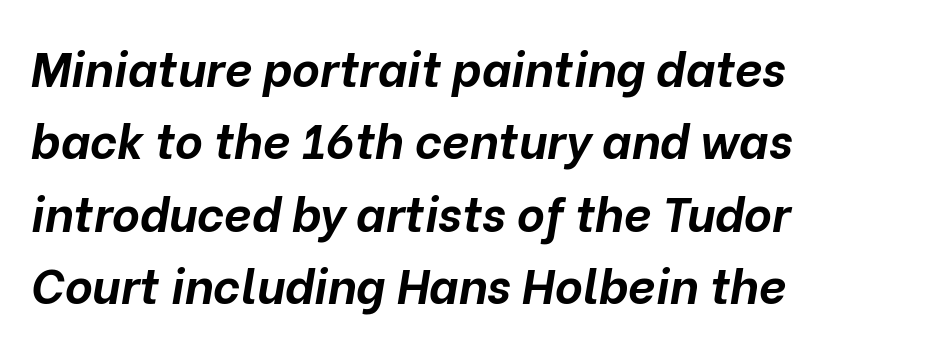
The image shows 48 px bold type, italic (leaning right); set left-aligned, normal line spacing (1.51x), normal letter spacing, not underlined; low stroke contrast and a medium x-height.
